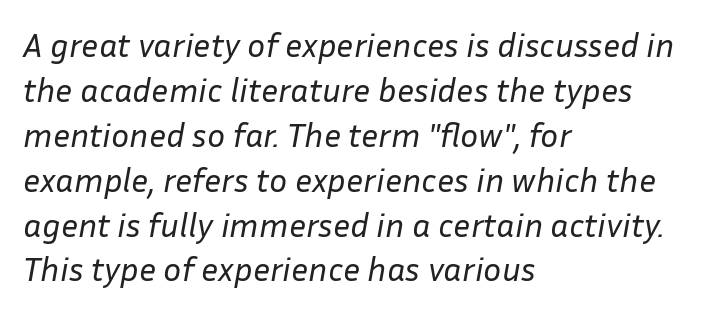
If you drew a ruler down the left edge, every line would touch it. Rendered with sloped, italic letterforms. These lines are rendered in a variable-pitch font. Type without underlining. Weight: not bold — regular or lighter.
